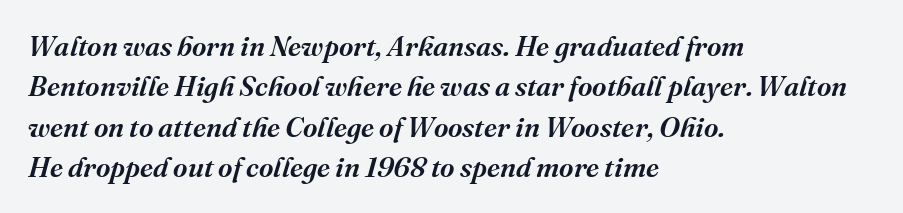
{"serif": "yes", "italic": "yes", "lean": "right", "slant_degrees": 16, "bold": "semi", "weight": "semibold", "width": "normal", "stroke_contrast": "medium", "x_height": "medium", "monospaced": "no", "underline": "no", "align": "left", "line_spacing": "normal", "line_spacing_ratio": 1.44, "letter_spacing": "normal", "letter_spacing_em": 0.0, "glyph_px": 28}
